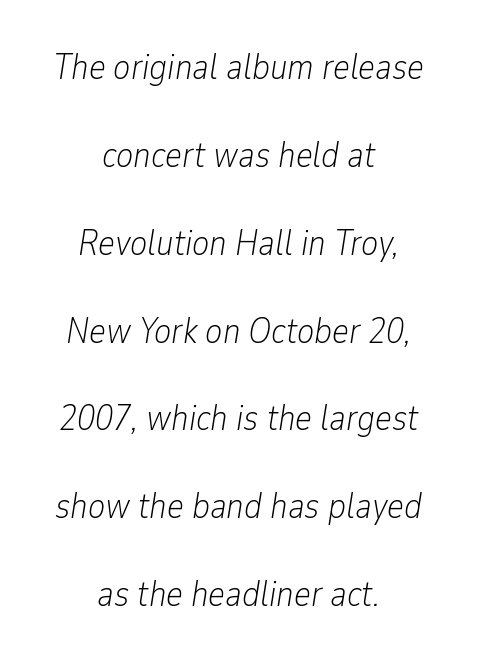
The block of text is sparse from top to bottom, with ample space between rows. Alignment: centered. The strip under each line holds only bare page. The face used here is proportionally spaced, like ordinary book or web type. Words appear dense and cohesive because spacing is normal. No letter is thick-stroked: the sample isn't bold.
